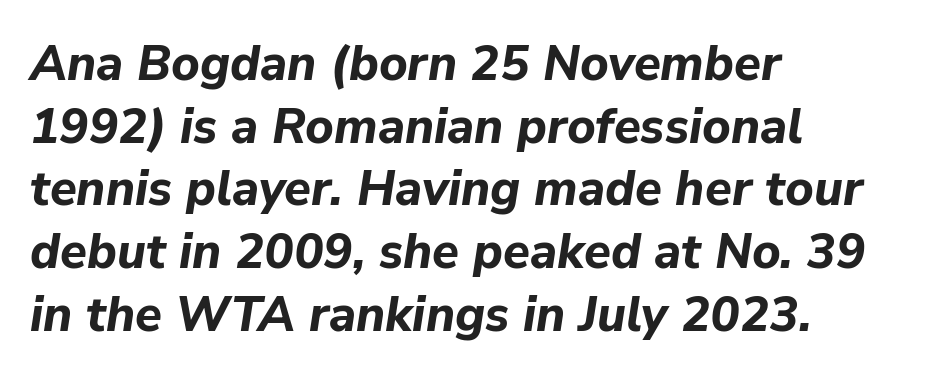
Lines of text with bare space underneath. Typeset ragged right — the left edge is the straight one. Spacing verdict: proportional, widths tailored to each character. Line spacing here is normal. The line texture is even and compact thanks to regular tracking.
